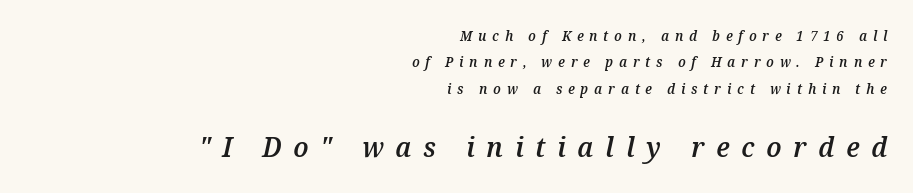
The rendering uses a semibold face; strokes are thickened but not to full bold. The block sitting lower on the canvas is the one with enlarged characters. Has an underline been added? It has not. The passage shown leans; its letterforms are oblique. All the whitespace from short lines collects on the left.
